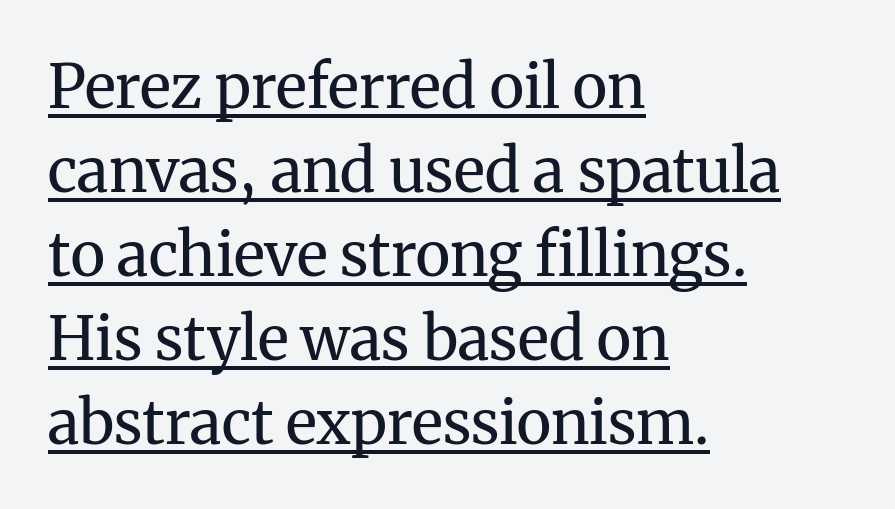
{"serif": "yes", "italic": "no", "bold": "no", "weight": "regular", "width": "normal", "stroke_contrast": "medium", "x_height": "medium", "monospaced": "no", "underline": "yes", "align": "left", "line_spacing": "normal", "line_spacing_ratio": 1.4, "letter_spacing": "normal", "letter_spacing_em": 0.0, "glyph_px": 60}
